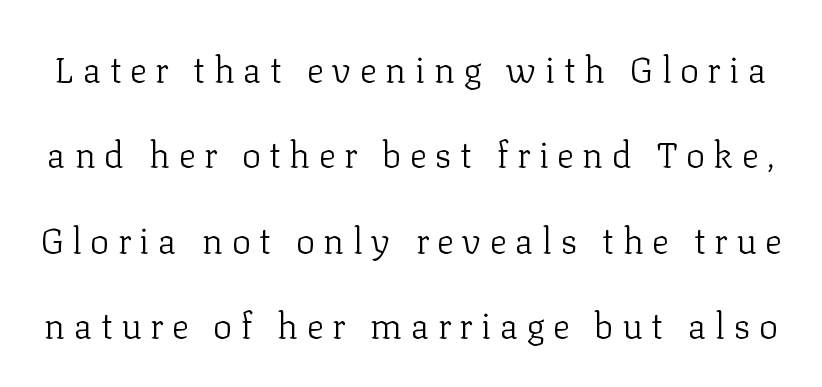
Q: Is the text bold? A: No.
Q: Is the text italic (slanted)? A: No, it is upright.
Q: Is the typeface a serif or a sans-serif typeface? A: Serif.
Q: Is the text underlined? A: No.
Q: Is the spacing between letters normal or unusually wide? A: Unusually wide.
Q: Is the spacing between lines tight, normal or loose? A: Loose.
Q: Width (condensed, normal, or wide)? A: Normal.
Q: Stroke contrast? A: Low.
Q: x-height? A: Medium.
Q: Monospaced? A: No.
